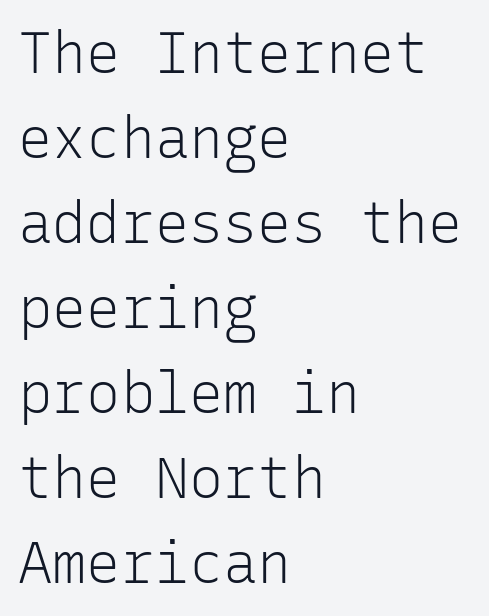
Nobody touched the tracking dial on this one. This is roman type, the default non-slanted kind. A light-to-regular cut is what we see here. Looks like terminal output: every glyph gets an equal slot.
